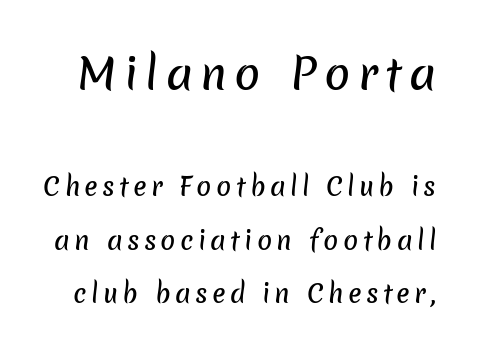
Q: Is the typeface a serif or a sans-serif typeface? A: Sans-serif.
Q: Is the text underlined? A: No.
Q: Is the spacing between lines tight, normal or loose? A: Loose.
Q: Which block of text is set in a larger size, the first (top) or the second (bottom)? A: The first (top) one.
Q: Width (condensed, normal, or wide)? A: Normal.
Q: Stroke contrast? A: Low.
Q: x-height? A: Medium.
Q: Monospaced? A: No.
